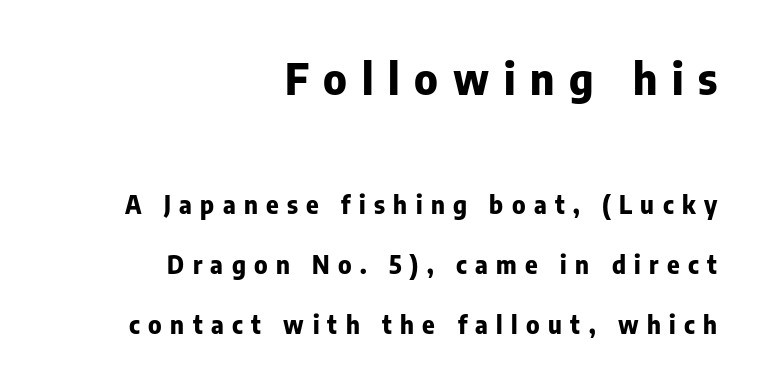
Strokes here are thick enough to call this a true bold. Do the characters align in a grid? No, the font is proportional. The paragraph has a hard right edge and a soft left edge. Caption: expanded tracking, letters set apart. Character size in the leading block exceeds that of the trailing block. The characters display no serif detailing; their extremities are plain.
